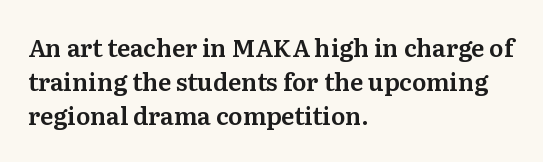
Each word holds together tightly as a unit, with standard inter-letter gaps. Horizontally, the lines are justified to the leading edge only. Check the space under the baseline: it is left empty. Leading matches the norm, producing a regular column.
